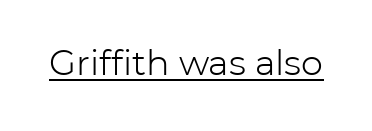
Q: Is the text bold? A: No.
Q: Is the text italic (slanted)? A: No, it is upright.
Q: Is the typeface a serif or a sans-serif typeface? A: Sans-serif.
Q: Is the text underlined? A: Yes.
Q: Is the spacing between letters normal or unusually wide? A: Normal.
Q: Width (condensed, normal, or wide)? A: Normal.
Q: Stroke contrast? A: Low.
Q: x-height? A: Medium.
Q: Monospaced? A: No.
